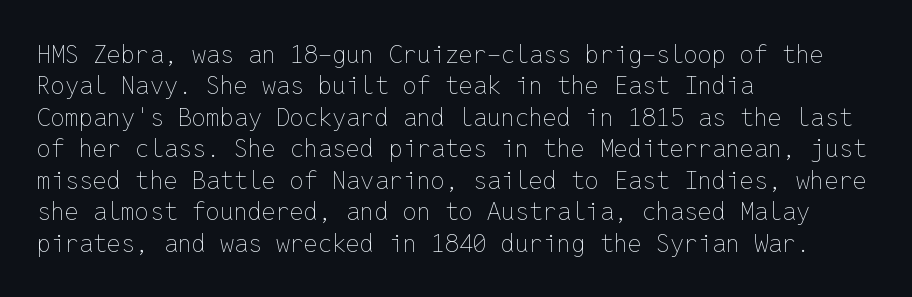
{"italic": "no", "bold": "no", "underline": "no", "align": "left", "line_spacing": "normal", "line_spacing_ratio": 1.26, "letter_spacing": "normal", "letter_spacing_em": 0.0, "glyph_px": 25}
